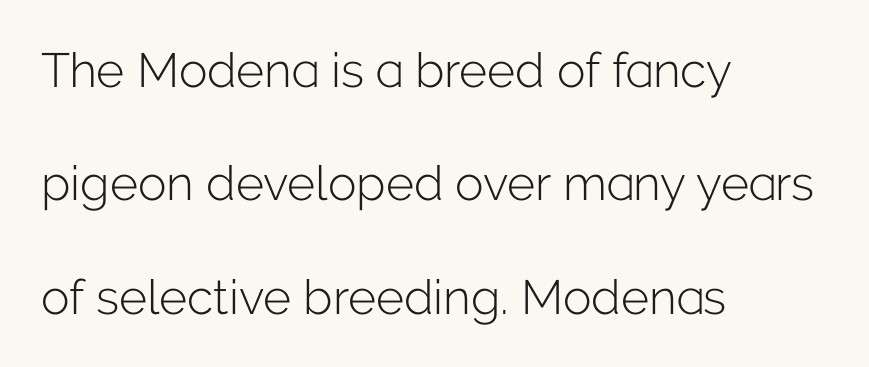
Q: Is the text bold? A: No.
Q: Is the text italic (slanted)? A: No, it is upright.
Q: Is the typeface a serif or a sans-serif typeface? A: Sans-serif.
Q: Is the text underlined? A: No.
Q: How is the paragraph aligned? A: Left-aligned.
Q: Is the spacing between letters normal or unusually wide? A: Normal.
Q: Is the spacing between lines tight, normal or loose? A: Loose.
Q: Width (condensed, normal, or wide)? A: Normal.
Q: Stroke contrast? A: Low.
Q: x-height? A: Medium.
Q: Monospaced? A: No.
